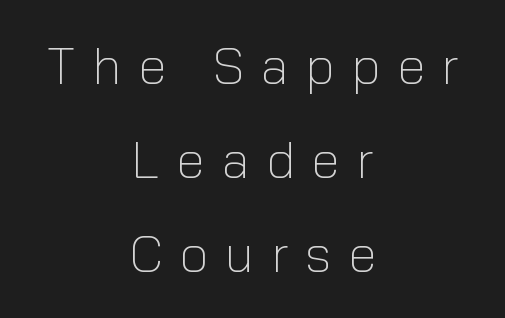
{"serif": "no", "italic": "no", "bold": "no", "weight": "light", "width": "normal", "stroke_contrast": "low", "x_height": "medium", "monospaced": "no", "underline": "no", "align": "center", "line_spacing_ratio": 1.81, "letter_spacing": "wide", "letter_spacing_em": 0.32, "glyph_px": 52}
